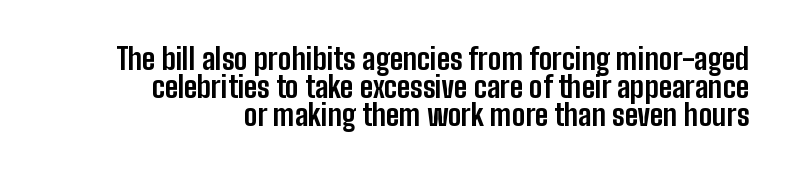
The zone under the glyphs is completely vacant. These lines are rendered in a variable-pitch font. Each word holds together tightly as a unit, with standard inter-letter gaps. Leading: reduced.
